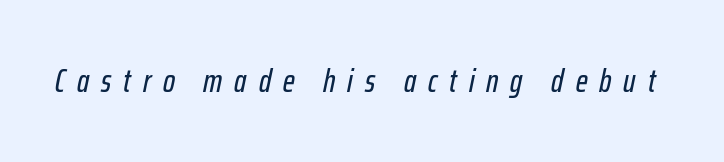
The image shows 32 px condensed type, italic (leaning right); set unusually wide letter spacing (+0.37 em), not underlined; low stroke contrast and a medium x-height.
